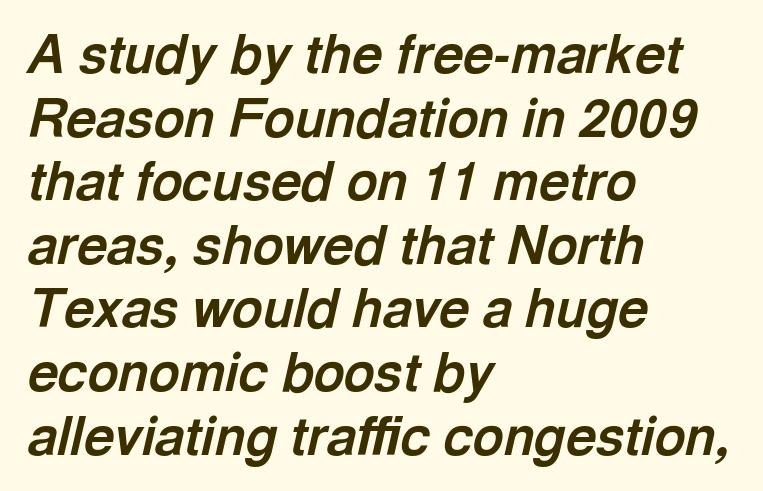
{"italic": "yes", "lean": "right", "slant_degrees": 13, "bold": "yes", "weight": "bold", "width": "normal", "x_height": "medium", "monospaced": "no", "underline": "no", "align": "left", "line_spacing_ratio": 1.2, "letter_spacing": "normal", "letter_spacing_em": 0.0, "glyph_px": 53}
